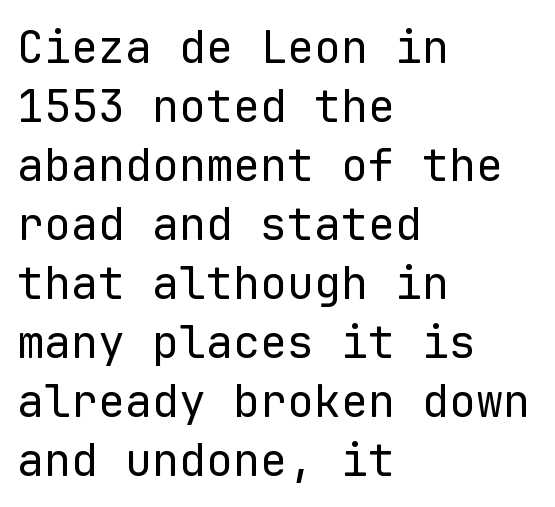
Q: Is the text bold? A: No.
Q: Is the text italic (slanted)? A: No, it is upright.
Q: Is the typeface a serif or a sans-serif typeface? A: Sans-serif.
Q: Is the text underlined? A: No.
Q: How is the paragraph aligned? A: Left-aligned.
Q: Is the spacing between letters normal or unusually wide? A: Normal.
Q: Is the spacing between lines tight, normal or loose? A: Normal.
Q: Width (condensed, normal, or wide)? A: Normal.
Q: Stroke contrast? A: Low.
Q: x-height? A: Medium.
Q: Monospaced? A: Yes.
